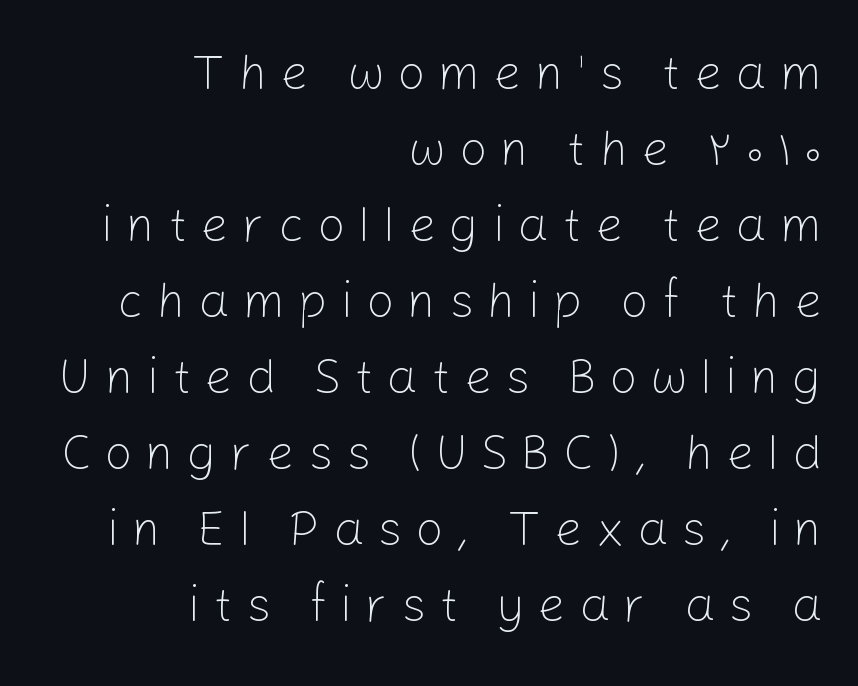
The image shows 49 px light sans-serif type, upright; set right-aligned, normal line spacing (1.55x), unusually wide letter spacing (+0.27 em), not underlined; low stroke contrast and a medium x-height.
